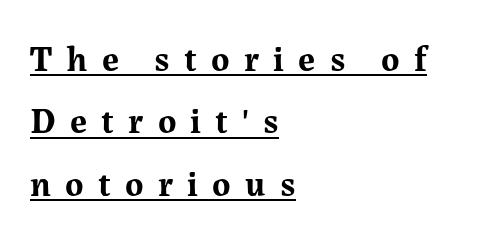
Q: Is the text bold? A: Yes.
Q: Is the text italic (slanted)? A: No, it is upright.
Q: Is the typeface a serif or a sans-serif typeface? A: Serif.
Q: Is the text underlined? A: Yes.
Q: How is the paragraph aligned? A: Left-aligned.
Q: Is the spacing between letters normal or unusually wide? A: Unusually wide.
Q: Width (condensed, normal, or wide)? A: Normal.
Q: Stroke contrast? A: Medium.
Q: x-height? A: Medium.
Q: Monospaced? A: No.
